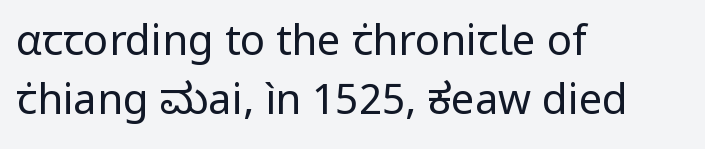
Q: Is the text bold? A: No.
Q: Is the text italic (slanted)? A: No, it is upright.
Q: Is the typeface a serif or a sans-serif typeface? A: Sans-serif.
Q: Is the text underlined? A: No.
Q: How is the paragraph aligned? A: Left-aligned.
Q: Is the spacing between letters normal or unusually wide? A: Normal.
Q: Is the spacing between lines tight, normal or loose? A: Normal.
Q: Width (condensed, normal, or wide)? A: Normal.
Q: Stroke contrast? A: Low.
Q: x-height? A: Medium.
Q: Monospaced? A: No.
